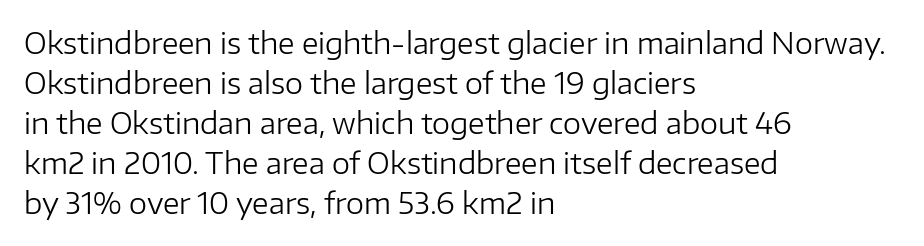
{"serif": "no", "italic": "no", "bold": "no", "weight": "regular", "width": "normal", "stroke_contrast": "low", "x_height": "medium", "monospaced": "no", "underline": "no", "align": "left", "line_spacing": "normal", "line_spacing_ratio": 1.38, "letter_spacing": "normal", "letter_spacing_em": 0.0, "glyph_px": 29}
